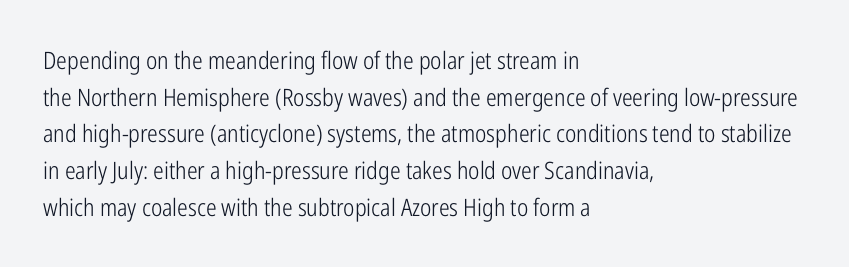
The image shows 24 px text type, upright; set left-aligned, normal line spacing (1.53x), normal letter spacing, not underlined.
